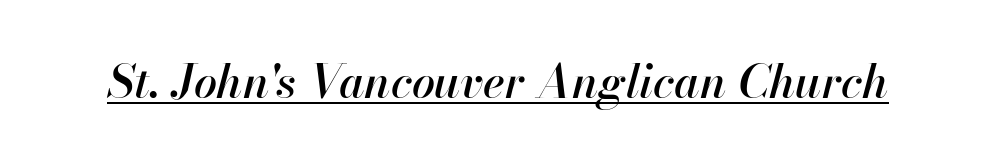
Q: Is the text italic (slanted)? A: Yes, it leans right by about 13 degrees.
Q: Is the text underlined? A: Yes.
Q: Is the spacing between letters normal or unusually wide? A: Normal.
Q: Width (condensed, normal, or wide)? A: Normal.
Q: Stroke contrast? A: High.
Q: x-height? A: Small.
Q: Monospaced? A: No.
